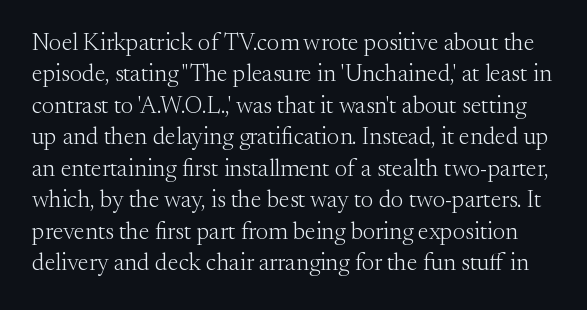
Q: Is the text bold? A: No.
Q: Is the text italic (slanted)? A: No, it is upright.
Q: Is the text underlined? A: No.
Q: Is the spacing between letters normal or unusually wide? A: Normal.
Q: Is the spacing between lines tight, normal or loose? A: Normal.
